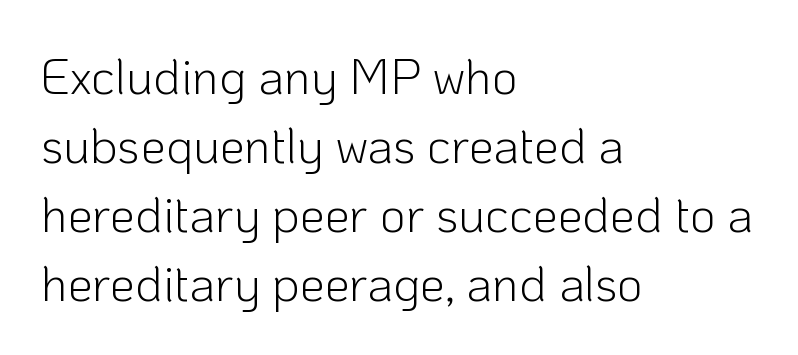
Q: Is the text bold? A: No.
Q: Is the text italic (slanted)? A: No, it is upright.
Q: Is the typeface a serif or a sans-serif typeface? A: Sans-serif.
Q: Is the text underlined? A: No.
Q: How is the paragraph aligned? A: Left-aligned.
Q: Is the spacing between letters normal or unusually wide? A: Normal.
Q: Is the spacing between lines tight, normal or loose? A: Normal.
Q: Width (condensed, normal, or wide)? A: Normal.
Q: Stroke contrast? A: Low.
Q: x-height? A: Medium.
Q: Monospaced? A: No.
